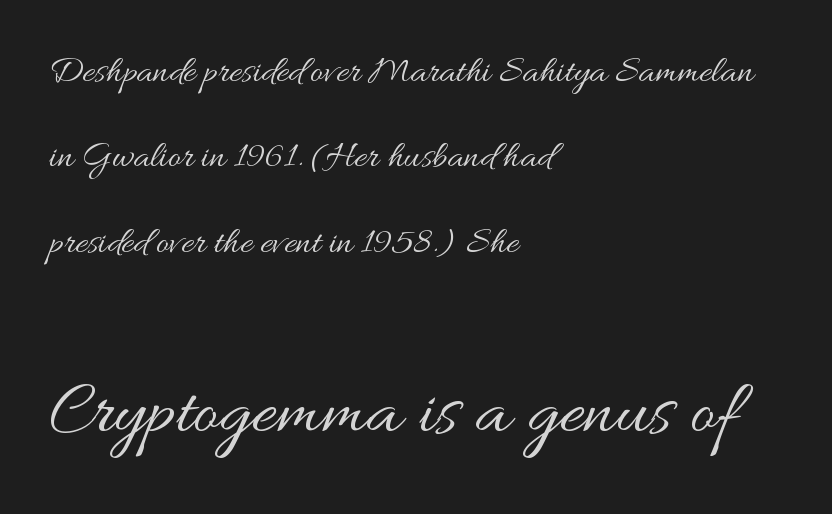
The lines are quadded left. Counters stay open thanks to moderate or lighter strokes. Here the designer chose a conventional face with non-uniform glyph widths. The string is rendered with underlining switched off.
